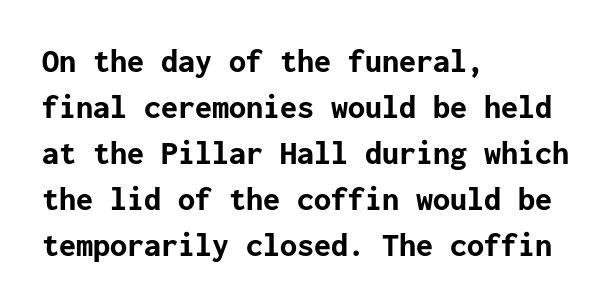
{"serif": "no", "italic": "no", "bold": "yes", "weight": "bold", "width": "normal", "stroke_contrast": "low", "x_height": "medium", "underline": "no", "align": "left", "line_spacing": "normal", "line_spacing_ratio": 1.35, "letter_spacing": "normal", "letter_spacing_em": 0.0, "glyph_px": 34}
